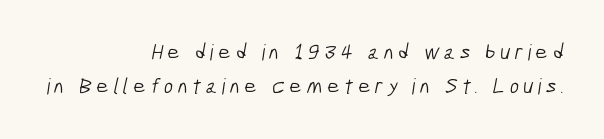
Descender tails drop into unmarked territory. The typesetter chose a ragged-left arrangement here. Stems here are at most as thick as an everyday book face. There is plenty of visible air inserted between adjacent glyphs. Students, observe: this is what conventionally led text looks like.
